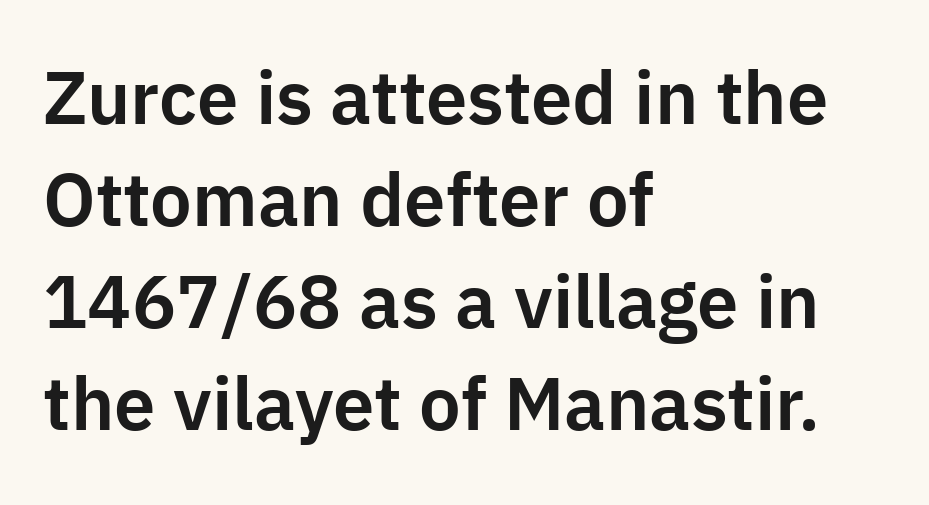
The image shows 74 px sans-serif type, upright; set left-aligned, normal line spacing (1.38x), normal letter spacing, not underlined; low stroke contrast and a medium x-height.
